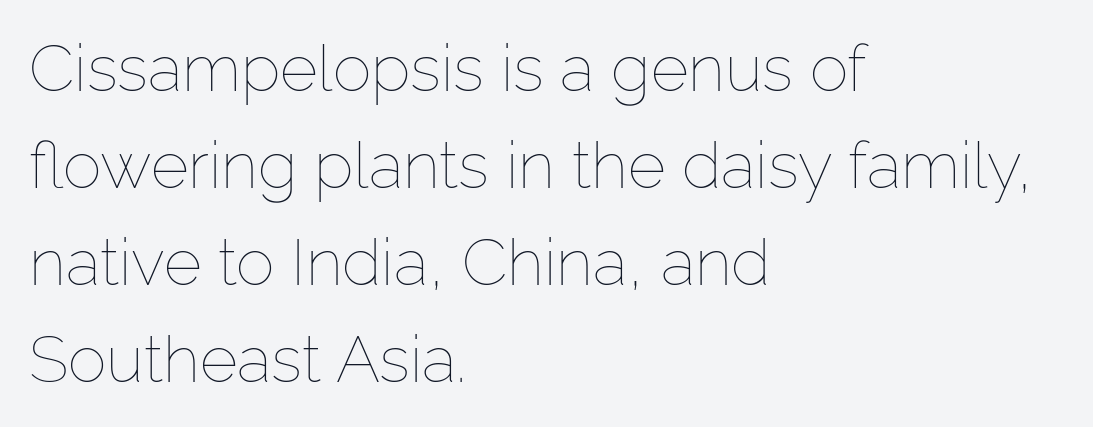
{"italic": "no", "bold": "no", "weight": "thin", "width": "normal", "stroke_contrast": "low", "x_height": "medium", "monospaced": "no", "underline": "no", "align": "left", "line_spacing": "normal", "line_spacing_ratio": 1.49, "letter_spacing": "normal", "letter_spacing_em": 0.0, "glyph_px": 65}
